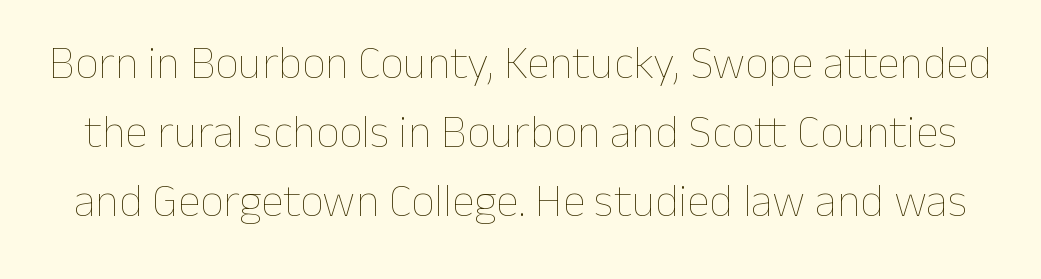
The image shows 46 px thin type, upright; set normal line spacing (1.5x), normal letter spacing, not underlined; low stroke contrast and a medium x-height.
